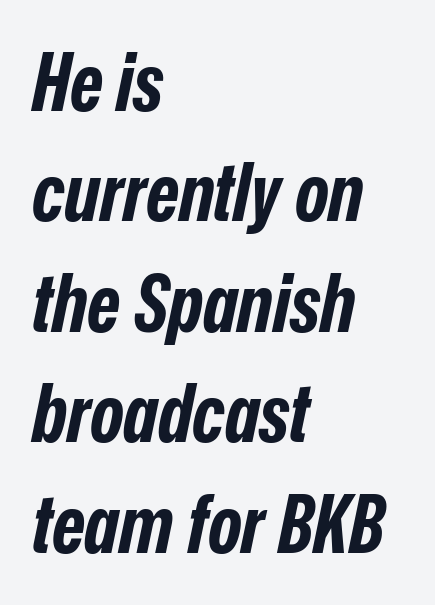
These lines are rendered in a variable-pitch font. Clear beneath every line of the passage. Looking at the ascenders, they clearly lean. The glyphs have the mass of a bold cut. The line-height multiplier appears to be the usual default. This rendering leaves character spacing at its baseline value.
